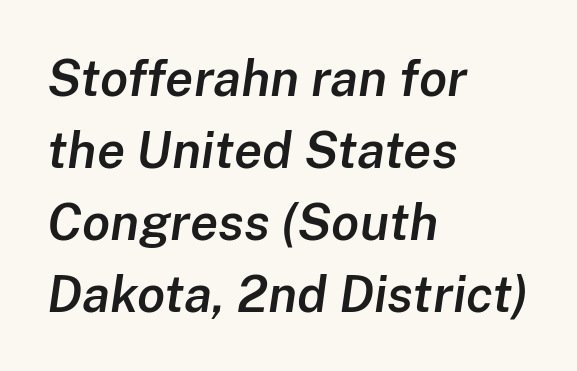
The image shows 51 px semibold type, italic (leaning right); set left-aligned, normal line spacing (1.41x), normal letter spacing, not underlined; low stroke contrast and a medium x-height.
